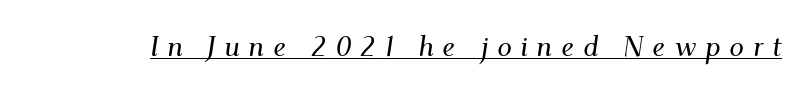
The image shows 29 px serif type, italic (leaning right); set unusually wide letter spacing (+0.3 em), underlined; medium stroke contrast and a small x-height.
